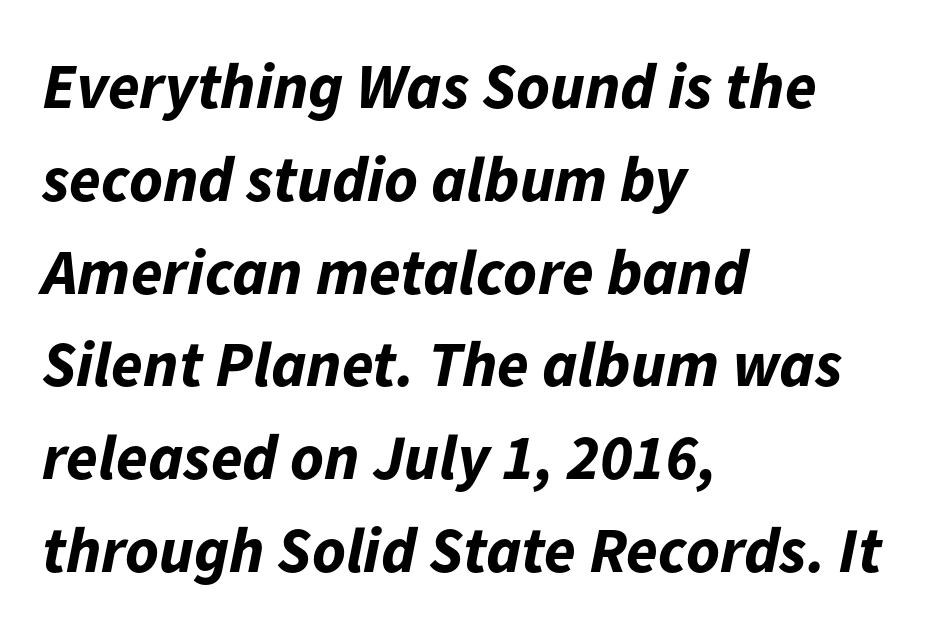
{"italic": "yes", "lean": "right", "slant_degrees": 11, "bold": "yes", "weight": "bold", "width": "normal", "stroke_contrast": "low", "x_height": "medium", "monospaced": "no", "underline": "no", "align": "left", "line_spacing": "normal", "line_spacing_ratio": 1.45, "letter_spacing": "normal", "letter_spacing_em": 0.0, "glyph_px": 64}
